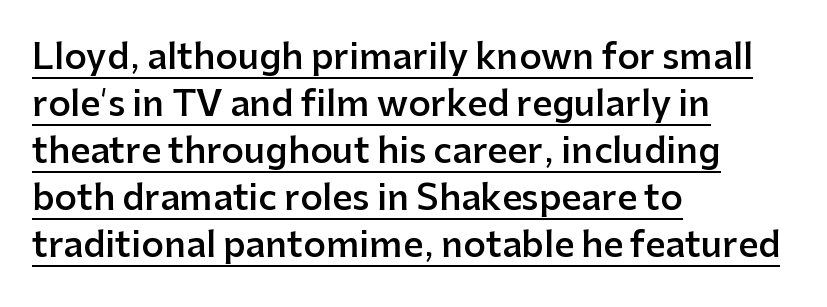
Q: Is the text bold? A: Semi-bold.
Q: Is the text italic (slanted)? A: No, it is upright.
Q: Is the typeface a serif or a sans-serif typeface? A: Sans-serif.
Q: Is the text underlined? A: Yes.
Q: How is the paragraph aligned? A: Left-aligned.
Q: Is the spacing between letters normal or unusually wide? A: Normal.
Q: Is the spacing between lines tight, normal or loose? A: Normal.
Q: Width (condensed, normal, or wide)? A: Normal.
Q: Stroke contrast? A: Low.
Q: x-height? A: Medium.
Q: Monospaced? A: No.
